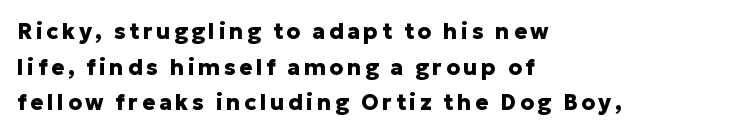
{"italic": "no", "bold": "yes", "underline": "no", "align": "left", "line_spacing": "normal", "line_spacing_ratio": 1.62, "glyph_px": 22}
